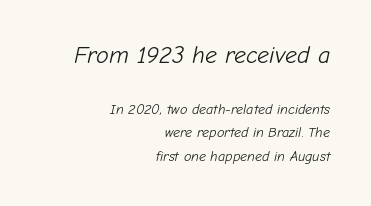
Q: Is the text bold? A: No.
Q: Is the text italic (slanted)? A: Yes, it leans right by about 12 degrees.
Q: Is the text underlined? A: No.
Q: How is the paragraph aligned? A: Right-aligned.
Q: Is the spacing between letters normal or unusually wide? A: Normal.
Q: Is the spacing between lines tight, normal or loose? A: Normal.
Q: Which block of text is set in a larger size, the first (top) or the second (bottom)? A: The first (top) one.
